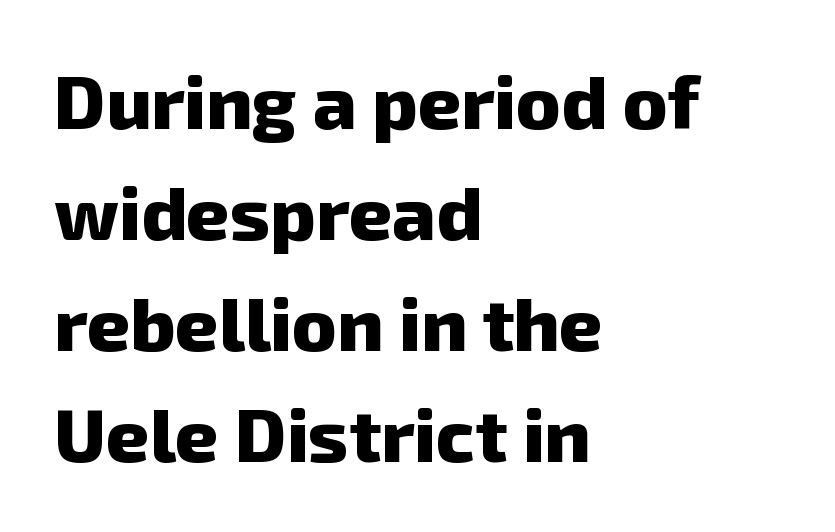
The image shows 75 px heavy sans-serif type; set left-aligned, normal line spacing (1.48x), normal letter spacing, not underlined; low stroke contrast and a medium x-height.
